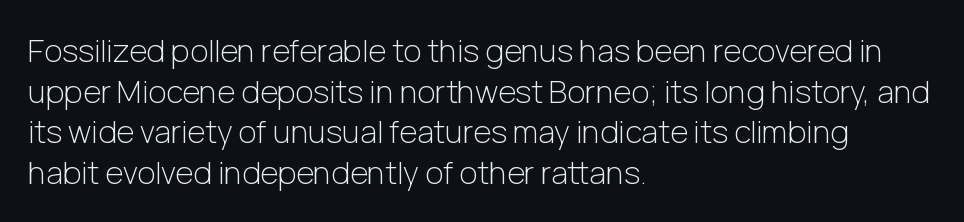
{"serif": "no", "italic": "no", "bold": "no", "weight": "light", "width": "normal", "stroke_contrast": "low", "x_height": "medium", "monospaced": "no", "underline": "no", "align": "left", "line_spacing": "normal", "line_spacing_ratio": 1.31, "letter_spacing": "normal", "letter_spacing_em": 0.0, "glyph_px": 31}
